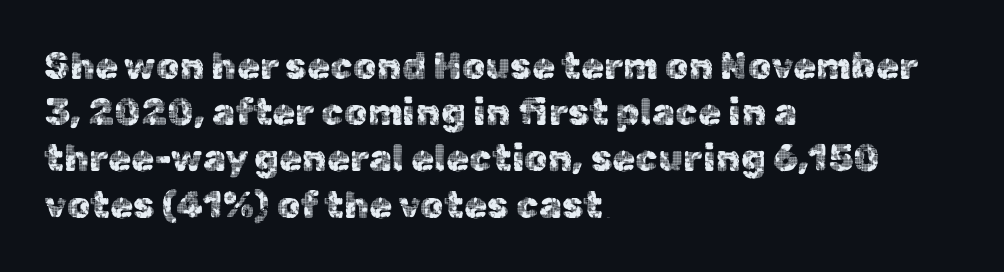
Q: Is the text italic (slanted)? A: No, it is upright.
Q: Is the typeface a serif or a sans-serif typeface? A: Sans-serif.
Q: Is the text underlined? A: No.
Q: How is the paragraph aligned? A: Left-aligned.
Q: Is the spacing between letters normal or unusually wide? A: Normal.
Q: Is the spacing between lines tight, normal or loose? A: Normal.
Q: Width (condensed, normal, or wide)? A: Normal.
Q: x-height? A: Medium.
Q: Monospaced? A: No.
